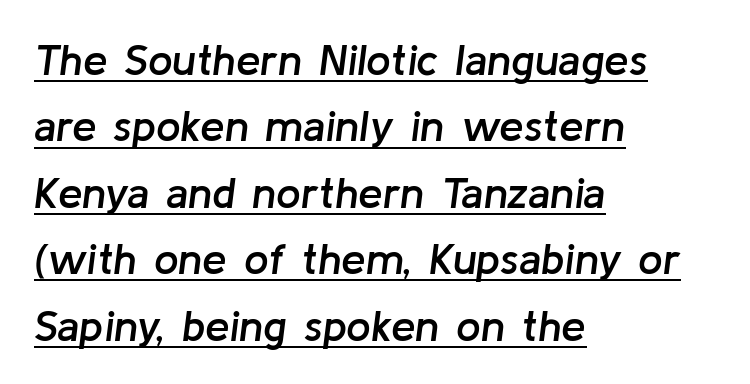
Q: Is the text bold? A: Semi-bold.
Q: Is the text italic (slanted)? A: Yes, it leans right by about 8 degrees.
Q: Is the text underlined? A: Yes.
Q: How is the paragraph aligned? A: Left-aligned.
Q: Is the spacing between letters normal or unusually wide? A: Normal.
Q: Is the spacing between lines tight, normal or loose? A: Normal.
Q: Width (condensed, normal, or wide)? A: Normal.
Q: Stroke contrast? A: Low.
Q: x-height? A: Medium.
Q: Monospaced? A: No.
